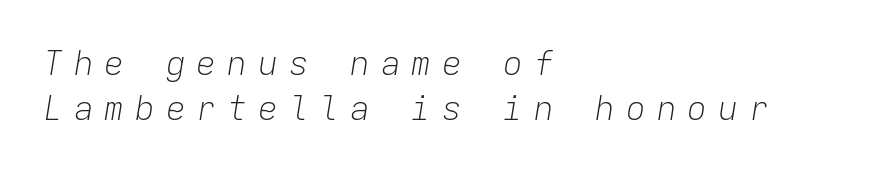
Horizontal alignment here is leftward, the default for most running prose. A typesetter would call this monospace, since all characters share one set width. Is the letter spacing exaggerated? Yes — the characters are pushed far apart. No extra ink here — the face is not bold. This sample uses an oblique cut, with every glyph tilted off the vertical.
